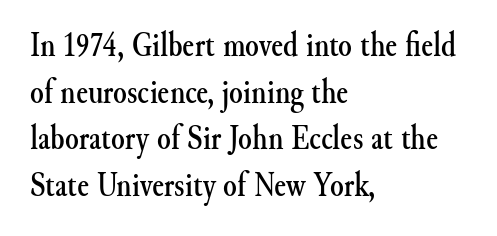
{"serif": "yes", "italic": "no", "width": "normal", "stroke_contrast": "medium", "x_height": "small", "monospaced": "no", "underline": "no", "align": "left", "line_spacing": "normal", "line_spacing_ratio": 1.33, "letter_spacing": "normal", "letter_spacing_em": 0.0, "glyph_px": 35}
